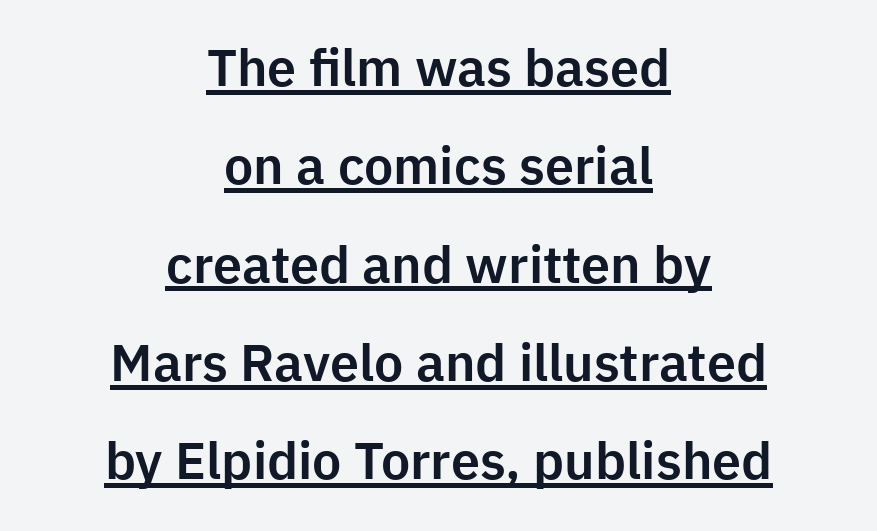
Somebody hit Ctrl+U on this one — the words are underlined. Visually the block forms a symmetrical silhouette, jagged on both flanks. Notice how the stems are strictly vertical — no italics here. Students, note that the glyphs here touch the page at normal intervals.
